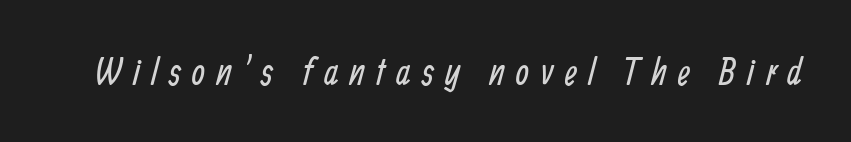
{"serif": "no", "bold": "no", "weight": "regular", "width": "condensed", "stroke_contrast": "low", "x_height": "medium", "monospaced": "no", "underline": "no", "letter_spacing": "wide", "letter_spacing_em": 0.29, "glyph_px": 38}
